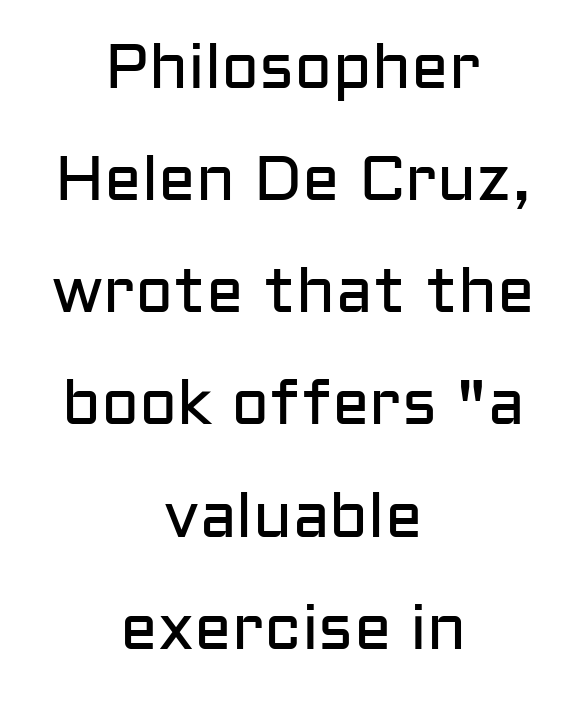
Q: Is the text bold? A: No.
Q: Is the text italic (slanted)? A: No, it is upright.
Q: Is the typeface a serif or a sans-serif typeface? A: Sans-serif.
Q: Is the text underlined? A: No.
Q: How is the paragraph aligned? A: Centered.
Q: Is the spacing between letters normal or unusually wide? A: Normal.
Q: Width (condensed, normal, or wide)? A: Normal.
Q: Stroke contrast? A: Low.
Q: x-height? A: Medium.
Q: Monospaced? A: No.
